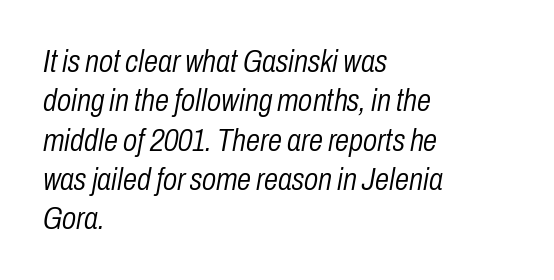
The image shows 32 px light, condensed type, italic (leaning right); set left-aligned, line spacing 1.23x, normal letter spacing, not underlined; low stroke contrast and a medium x-height.
